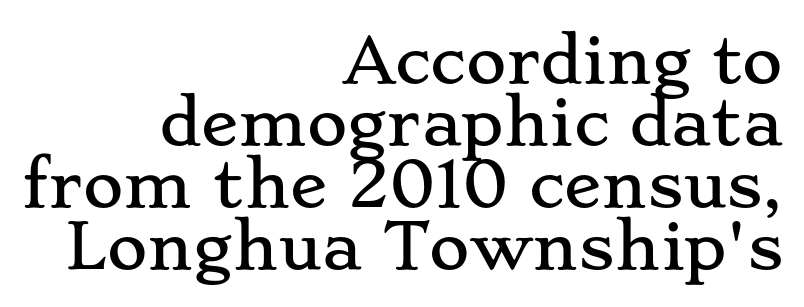
The image shows 62 px wide serif type, upright; set right-aligned, tight line spacing (1.0x), normal letter spacing, not underlined; low stroke contrast and a small x-height.
